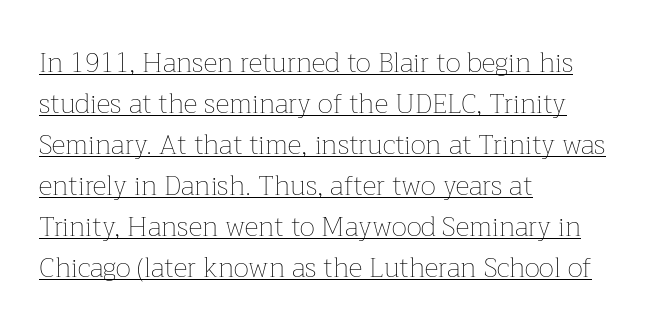
The image shows 27 px text type, upright; set left-aligned, normal line spacing (1.52x), normal letter spacing, underlined.
